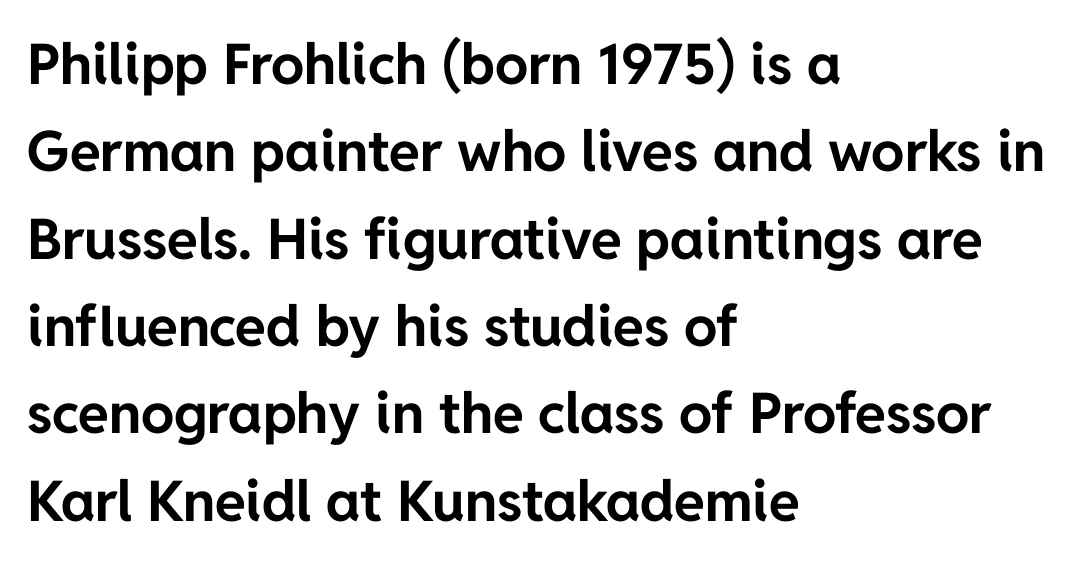
Q: Is the text bold? A: Yes.
Q: Is the text italic (slanted)? A: No, it is upright.
Q: Is the typeface a serif or a sans-serif typeface? A: Sans-serif.
Q: Is the text underlined? A: No.
Q: How is the paragraph aligned? A: Left-aligned.
Q: Is the spacing between letters normal or unusually wide? A: Normal.
Q: Is the spacing between lines tight, normal or loose? A: Normal.
Q: Width (condensed, normal, or wide)? A: Normal.
Q: Stroke contrast? A: Low.
Q: x-height? A: Medium.
Q: Monospaced? A: No.
